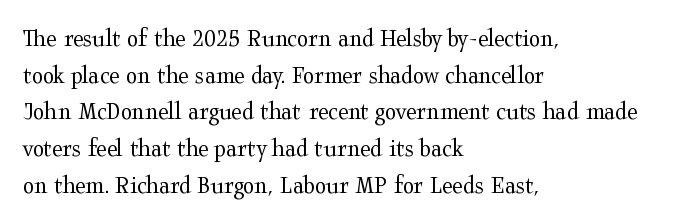
{"italic": "no", "bold": "no", "underline": "no", "align": "left", "line_spacing": "normal", "line_spacing_ratio": 1.41, "letter_spacing": "normal", "letter_spacing_em": 0.0, "glyph_px": 26}
